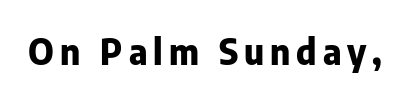
Q: Is the text bold? A: Yes.
Q: Is the text italic (slanted)? A: No, it is upright.
Q: Is the typeface a serif or a sans-serif typeface? A: Sans-serif.
Q: Is the text underlined? A: No.
Q: Width (condensed, normal, or wide)? A: Normal.
Q: Stroke contrast? A: Low.
Q: x-height? A: Medium.
Q: Monospaced? A: No.
